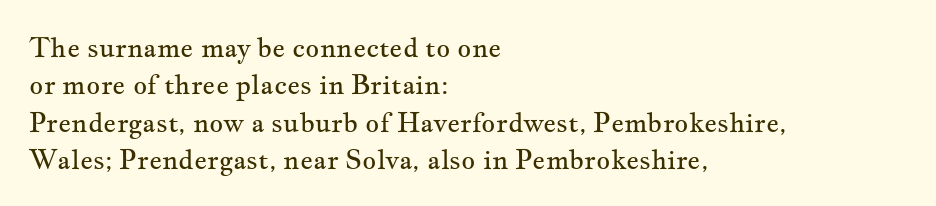
Interline gaps are of average width in this sample. Inter-character spacing is left at the font's built-in metrics. If you drew a line through each stem, it would be perfectly vertical. Words float on clear page, feet unadorned. Each line starts at the same left margin while the right side varies.
